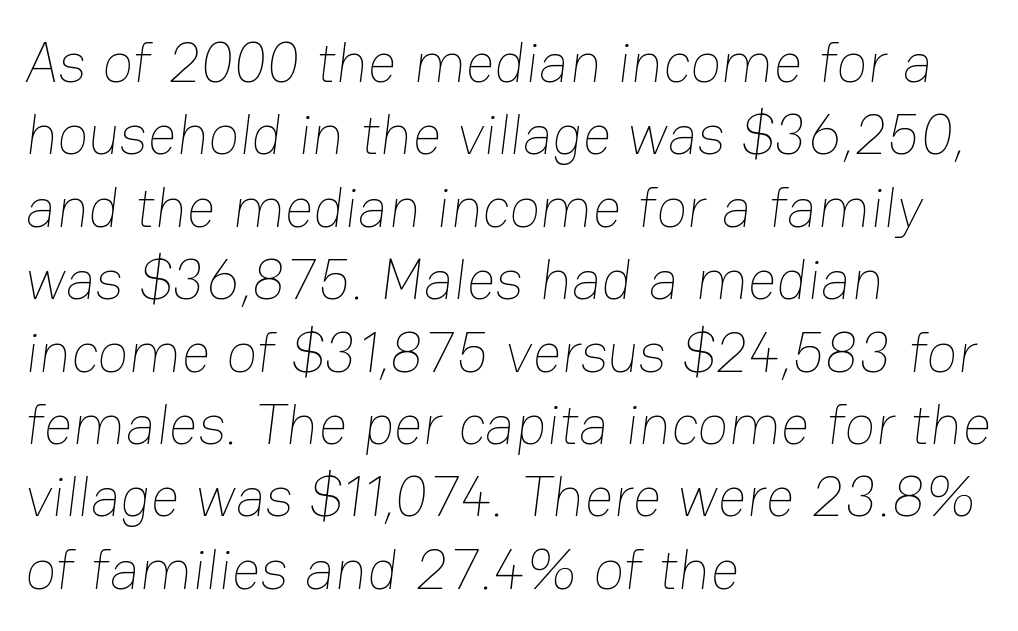
{"bold": "no", "weight": "thin", "width": "normal", "stroke_contrast": "low", "x_height": "medium", "monospaced": "no", "underline": "no", "align": "left", "line_spacing": "normal", "line_spacing_ratio": 1.27, "letter_spacing": "normal", "letter_spacing_em": 0.0, "glyph_px": 57}
